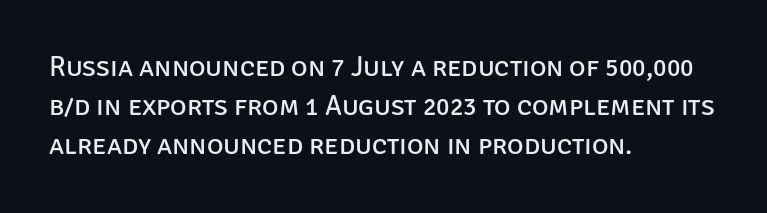
The image shows 28 px regular-weight sans-serif type, upright; set left-aligned, normal line spacing (1.4x), normal letter spacing, not underlined; low stroke contrast and a large x-height.
